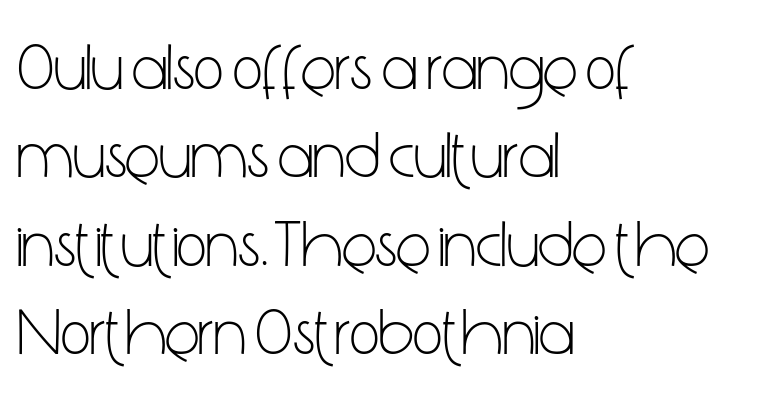
Q: Is the text bold? A: No.
Q: Is the text italic (slanted)? A: No, it is upright.
Q: Is the typeface a serif or a sans-serif typeface? A: Sans-serif.
Q: Is the text underlined? A: No.
Q: How is the paragraph aligned? A: Left-aligned.
Q: Is the spacing between letters normal or unusually wide? A: Normal.
Q: Is the spacing between lines tight, normal or loose? A: Normal.
Q: Width (condensed, normal, or wide)? A: Condensed.
Q: Stroke contrast? A: Low.
Q: x-height? A: Medium.
Q: Monospaced? A: No.
